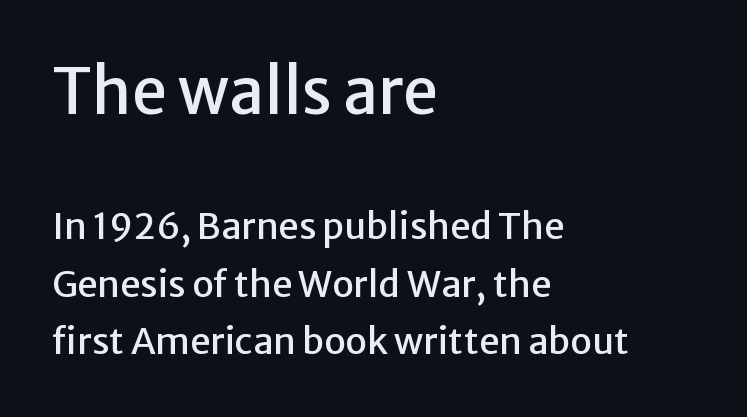
Q: Is the text italic (slanted)? A: No, it is upright.
Q: Is the typeface a serif or a sans-serif typeface? A: Sans-serif.
Q: Is the text underlined? A: No.
Q: How is the paragraph aligned? A: Left-aligned.
Q: Is the spacing between letters normal or unusually wide? A: Normal.
Q: Is the spacing between lines tight, normal or loose? A: Normal.
Q: Which block of text is set in a larger size, the first (top) or the second (bottom)? A: The first (top) one.
Q: Width (condensed, normal, or wide)? A: Normal.
Q: Stroke contrast? A: Low.
Q: x-height? A: Medium.
Q: Monospaced? A: No.
